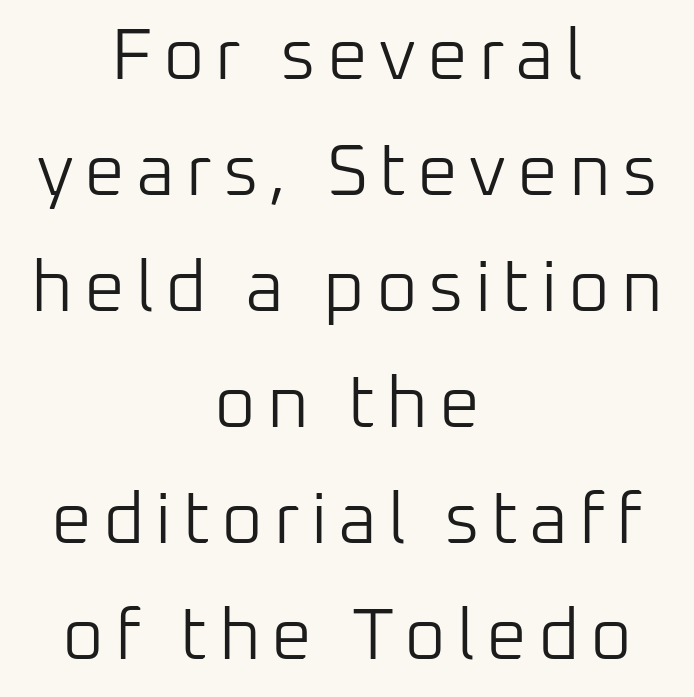
Check where the strokes stop: nothing finishes them off — pure sans. The paragraph has two soft edges and a firm central axis. Letters rest on an invisible, unmarked baseline. Summary of vertical rhythm: regular, with standard interline spacing. Looks like regular typesetting: each glyph gets only the width it needs.
